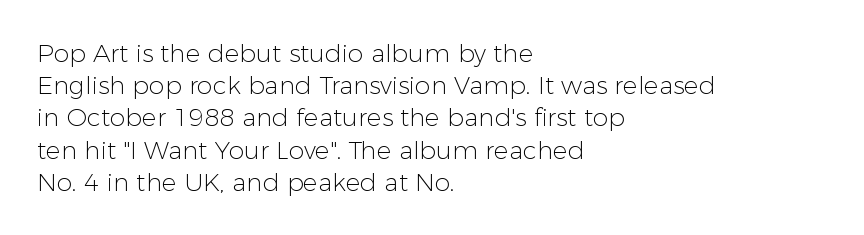
The image shows 25 px text type, upright; set left-aligned, normal line spacing (1.29x), normal letter spacing, not underlined.
